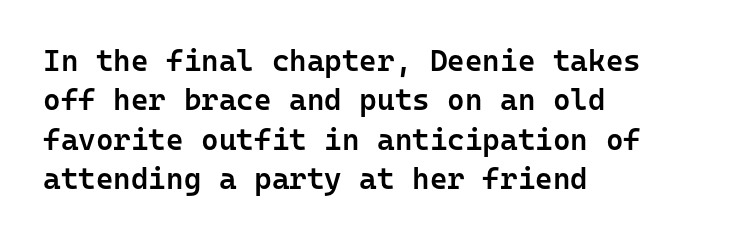
The image shows 30 px semibold sans-serif type, upright, monospaced; set left-aligned, normal line spacing (1.31x), normal letter spacing, not underlined; low stroke contrast and a medium x-height.
